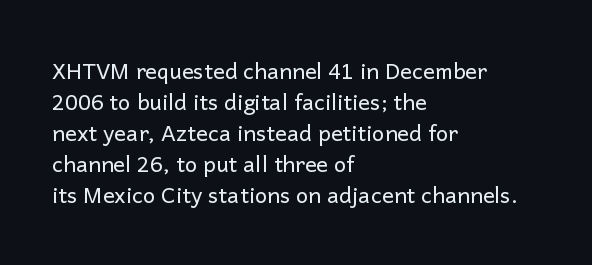
The image shows 22 px text type, upright; set left-aligned, normal line spacing (1.41x), normal letter spacing, not underlined.
